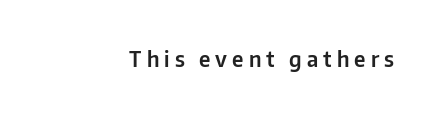
Q: Is the text italic (slanted)? A: No, it is upright.
Q: Is the text underlined? A: No.
Q: Is the spacing between letters normal or unusually wide? A: Unusually wide.
